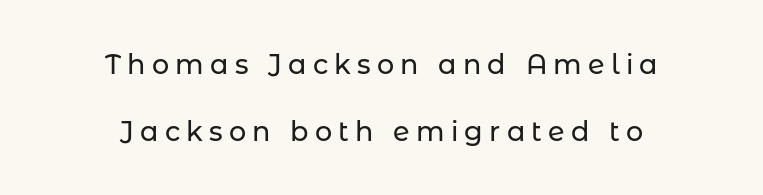
{"italic": "no", "underline": "no", "align": "center", "line_spacing": "loose", "line_spacing_ratio": 2.48, "letter_spacing": "wide", "letter_spacing_em": 0.23, "glyph_px": 27}
